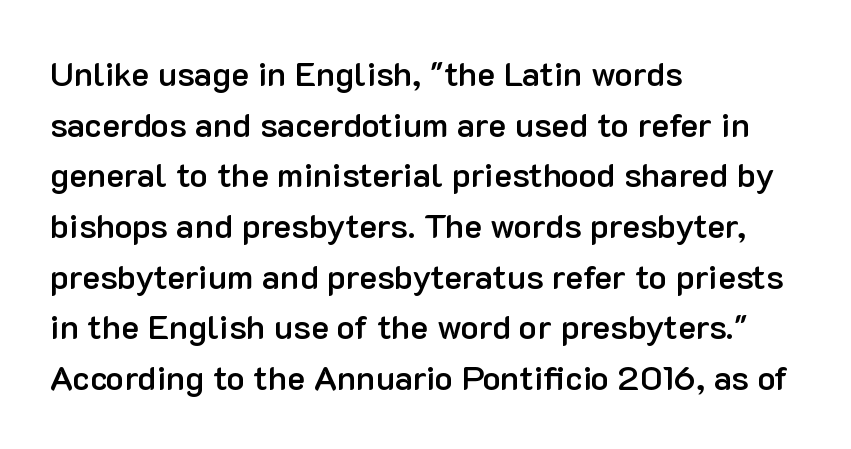
The image shows 34 px semibold sans-serif type, upright; set left-aligned, normal line spacing (1.49x), normal letter spacing, not underlined; low stroke contrast and a medium x-height.
